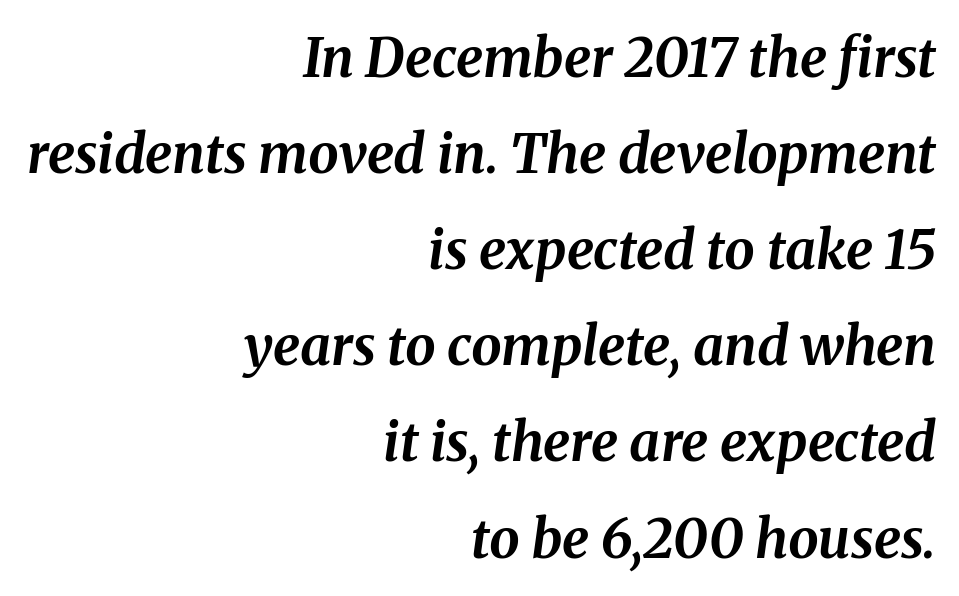
The image shows 54 px bold type, italic (leaning right); set right-aligned, line spacing 1.78x, normal letter spacing, not underlined; medium stroke contrast and a medium x-height.
